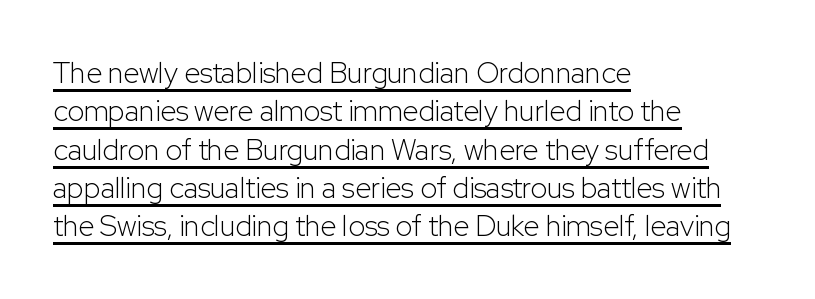
{"serif": "no", "italic": "no", "bold": "no", "weight": "light", "width": "normal", "stroke_contrast": "low", "x_height": "medium", "monospaced": "no", "underline": "yes", "align": "left", "line_spacing": "normal", "line_spacing_ratio": 1.32, "letter_spacing": "normal", "letter_spacing_em": 0.0, "glyph_px": 29}
